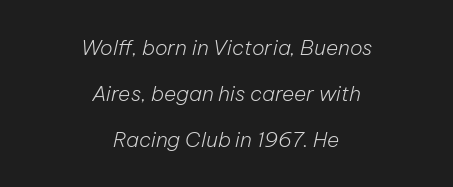
The image shows 21 px text type, italic (leaning right); set centered, loose line spacing (2.19x), normal letter spacing, not underlined.
